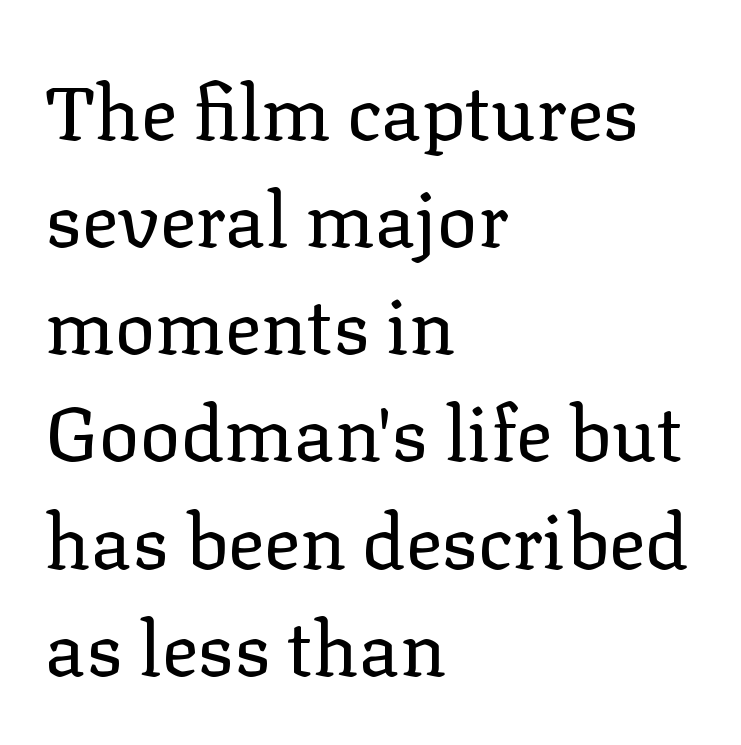
Q: Is the text bold? A: No.
Q: Is the text italic (slanted)? A: No, it is upright.
Q: Is the typeface a serif or a sans-serif typeface? A: Serif.
Q: Is the text underlined? A: No.
Q: How is the paragraph aligned? A: Left-aligned.
Q: Is the spacing between letters normal or unusually wide? A: Normal.
Q: Is the spacing between lines tight, normal or loose? A: Normal.
Q: Width (condensed, normal, or wide)? A: Normal.
Q: Stroke contrast? A: Low.
Q: x-height? A: Medium.
Q: Monospaced? A: No.
